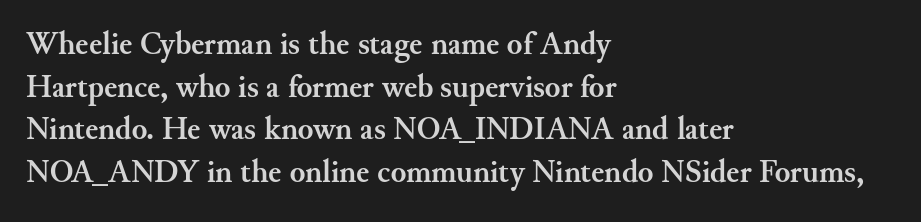
Horizontal alignment here is leftward, the default for most running prose. The designer went with a serif here, giving each stem small feet. Style check: upright. Every letter is thick-stroked: bold, no question. You could not count columns in this text — the font is proportionally spaced.
